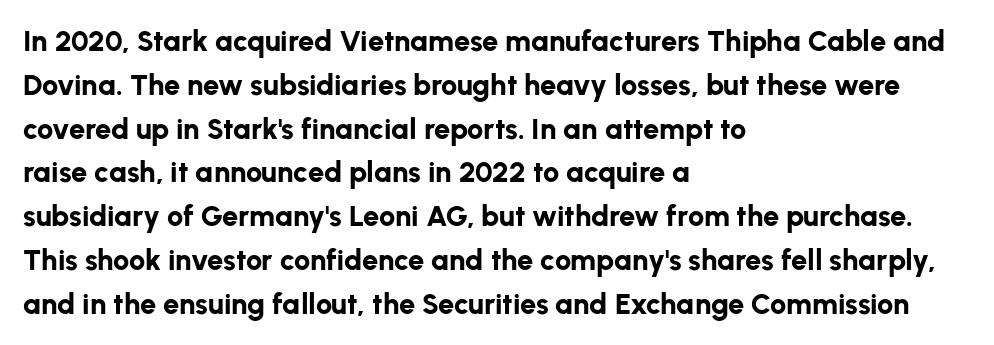
Q: Is the text bold? A: Yes.
Q: Is the text italic (slanted)? A: No, it is upright.
Q: Is the typeface a serif or a sans-serif typeface? A: Sans-serif.
Q: Is the text underlined? A: No.
Q: How is the paragraph aligned? A: Left-aligned.
Q: Is the spacing between letters normal or unusually wide? A: Normal.
Q: Is the spacing between lines tight, normal or loose? A: Normal.
Q: Width (condensed, normal, or wide)? A: Normal.
Q: Stroke contrast? A: Low.
Q: x-height? A: Medium.
Q: Monospaced? A: No.
